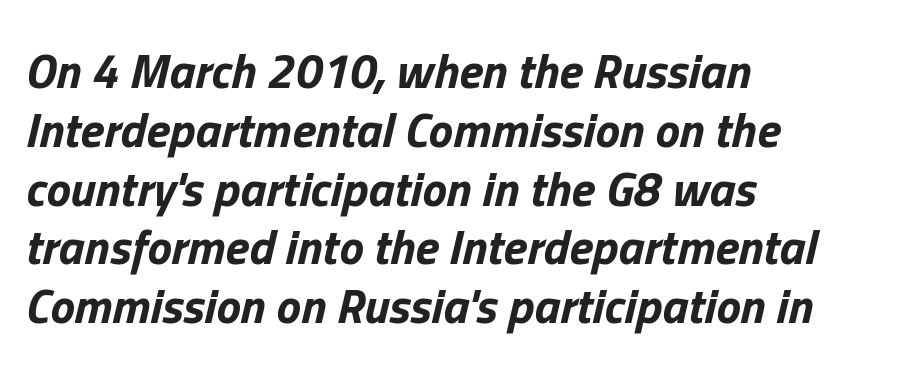
Underlining? Definitely not there. Varying glyph widths throughout — classic text-font behaviour. Which margin do the lines hug? The left one — the right edge is uneven. Caption: bold face, heavy strokes. Caption: standard tracking, unaltered. The face used here has a pronounced slope to its letters.
